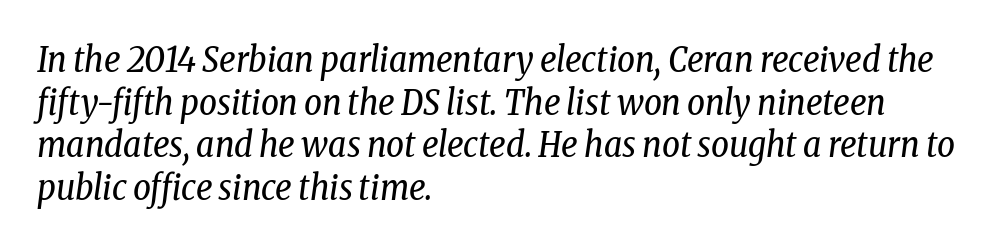
Q: Is the text bold? A: No.
Q: Is the text italic (slanted)? A: Yes, it leans right by about 8 degrees.
Q: Is the typeface a serif or a sans-serif typeface? A: Serif.
Q: Is the text underlined? A: No.
Q: How is the paragraph aligned? A: Left-aligned.
Q: Is the spacing between letters normal or unusually wide? A: Normal.
Q: Width (condensed, normal, or wide)? A: Condensed.
Q: Stroke contrast? A: Low.
Q: x-height? A: Medium.
Q: Monospaced? A: No.
